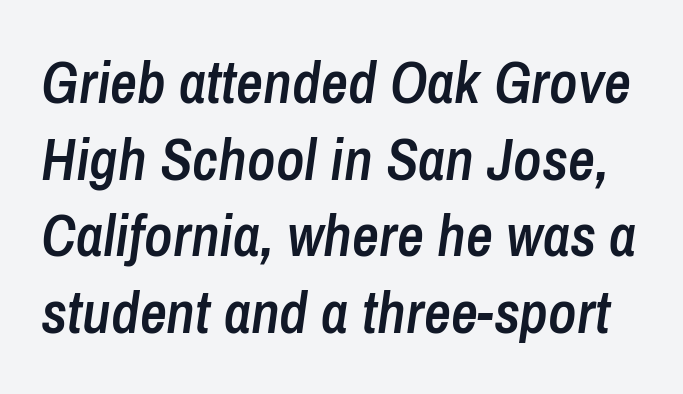
The image shows 59 px semibold, condensed type, italic (leaning right); set normal line spacing (1.3x), normal letter spacing, not underlined; low stroke contrast and a medium x-height.
